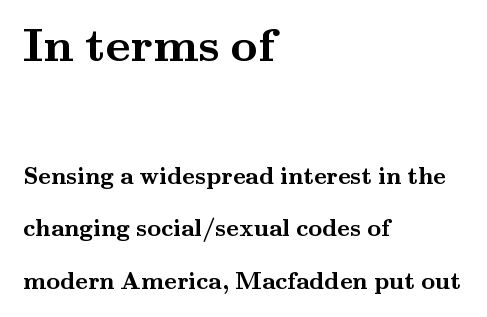
The image shows 47 px semibold, wide serif type, upright; set left-aligned, loose line spacing (2.19x), normal letter spacing, not underlined; the first (top) block is 1.96x larger; medium stroke contrast and a small x-height.
